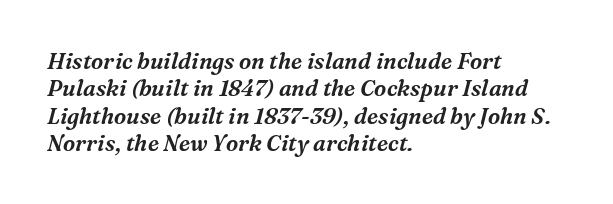
Descenders hang freely into open space. Spacing between characters is what you'd get straight out of the box. Notice how the stems are inclined rather than vertical — that's the hallmark of italics. Horizontal alignment here is leftward, the default for most running prose.
